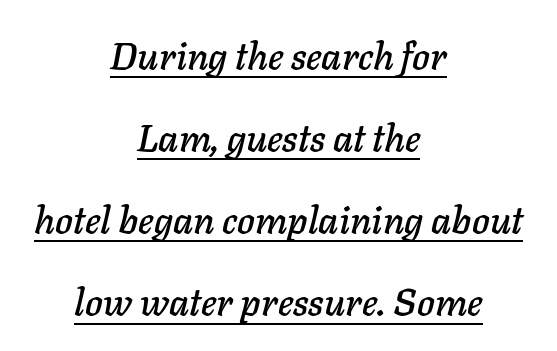
Here the designer chose a conventional face with non-uniform glyph widths. This rendering features underlined lettering. Vertical spacing — loose. In terms of letterspacing, this is plain default setting.
